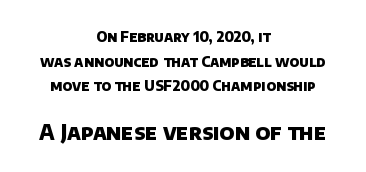
Q: Is the text bold? A: Yes.
Q: Is the text underlined? A: No.
Q: How is the paragraph aligned? A: Centered.
Q: Is the spacing between letters normal or unusually wide? A: Normal.
Q: Which block of text is set in a larger size, the first (top) or the second (bottom)? A: The second (bottom) one.
